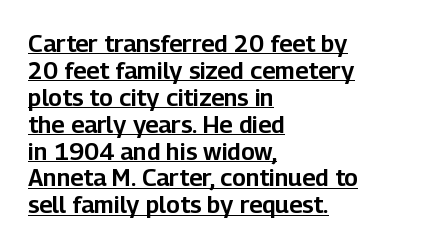
The image shows 24 px text type, upright; set left-aligned, tight line spacing (1.12x), normal letter spacing, underlined.
